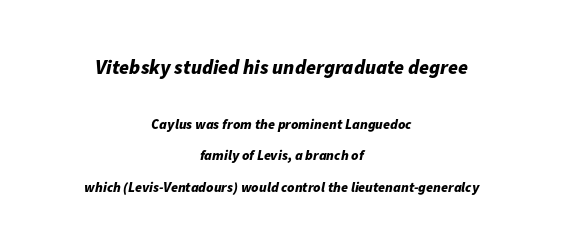
Q: Is the text bold? A: Yes.
Q: Is the text italic (slanted)? A: Yes, it leans right by about 11 degrees.
Q: Is the text underlined? A: No.
Q: How is the paragraph aligned? A: Centered.
Q: Is the spacing between letters normal or unusually wide? A: Normal.
Q: Is the spacing between lines tight, normal or loose? A: Loose.
Q: Which block of text is set in a larger size, the first (top) or the second (bottom)? A: The first (top) one.
